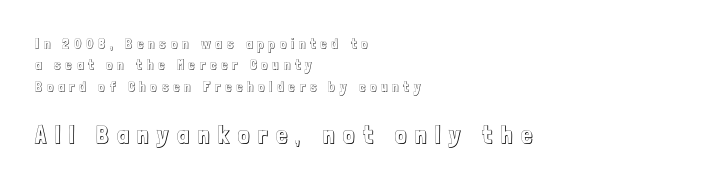
Q: Is the text italic (slanted)? A: No, it is upright.
Q: Is the text underlined? A: No.
Q: How is the paragraph aligned? A: Left-aligned.
Q: Is the spacing between letters normal or unusually wide? A: Unusually wide.
Q: Is the spacing between lines tight, normal or loose? A: Normal.
Q: Which block of text is set in a larger size, the first (top) or the second (bottom)? A: The second (bottom) one.
